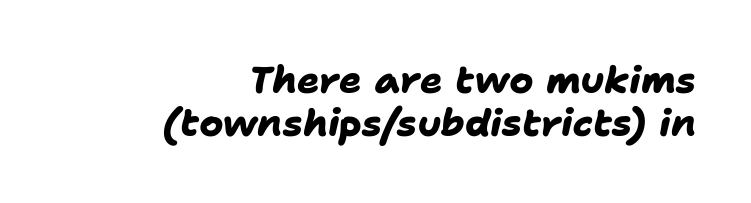
Spacing between characters is what you'd get straight out of the box. This rendering employs a face without finishing strokes, i.e., a sans-serif. Honestly, there is no underline to notice here at all. Compared with an ordinary text face, these strokes are far heavier — a full bold. The face used here is proportionally spaced, like ordinary book or web type.
